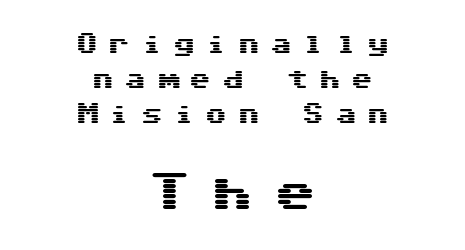
The image shows 43 px wide sans-serif type, upright; set centered, normal line spacing (1.59x), unusually wide letter spacing (+0.47 em), not underlined; the second (bottom) block is 1.95x larger; medium stroke contrast and a medium x-height.
